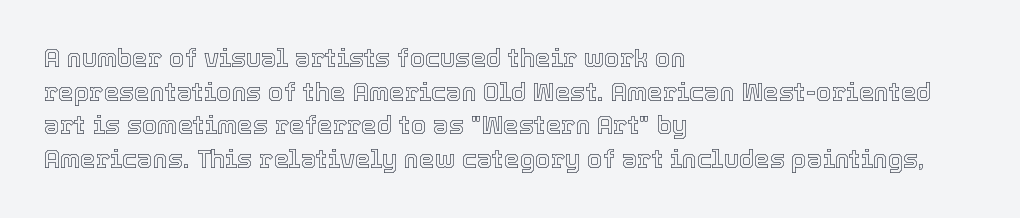
Caption: multi-line text, flush left, ragged right. The font's upright variant was chosen for this text. What stands out about the letter spacing? Nothing — it is the standard amount. Has an underline been added? It has not. This block has exactly the height ordinary leading produces.
